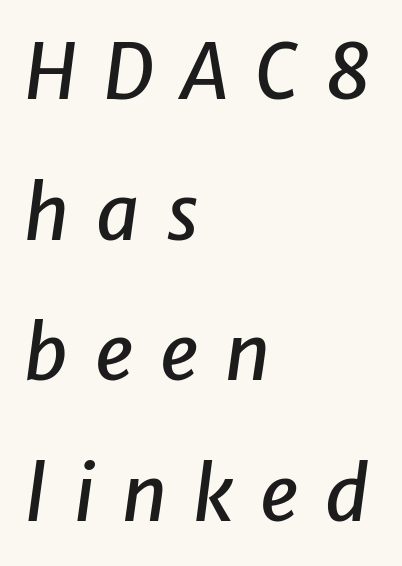
Q: Is the text italic (slanted)? A: Yes, it leans right by about 8 degrees.
Q: Is the text underlined? A: No.
Q: How is the paragraph aligned? A: Left-aligned.
Q: Is the spacing between letters normal or unusually wide? A: Unusually wide.
Q: Width (condensed, normal, or wide)? A: Normal.
Q: Stroke contrast? A: Low.
Q: x-height? A: Medium.
Q: Monospaced? A: No.
